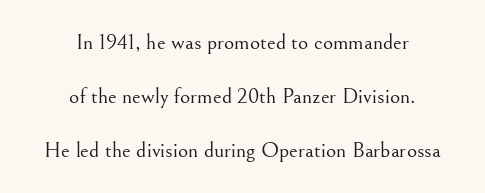
The image shows 22 px text type, upright; set centered, loose line spacing (2.45x), normal letter spacing, not underlined.
